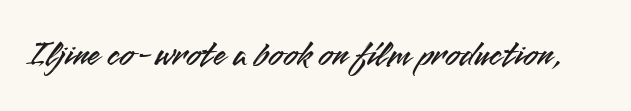
The image shows 37 px sans-serif type; set normal letter spacing, not underlined; medium stroke contrast and a small x-height.
